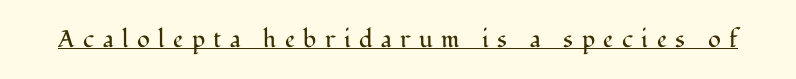
The image shows 24 px text type, upright; set unusually wide letter spacing (+0.35 em), underlined.
